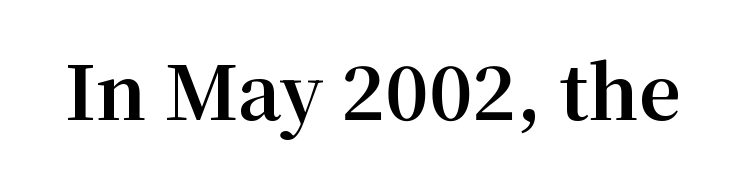
Q: Is the text bold? A: Yes.
Q: Is the text italic (slanted)? A: No, it is upright.
Q: Is the typeface a serif or a sans-serif typeface? A: Serif.
Q: Is the text underlined? A: No.
Q: Is the spacing between letters normal or unusually wide? A: Normal.
Q: Width (condensed, normal, or wide)? A: Normal.
Q: Stroke contrast? A: Medium.
Q: x-height? A: Medium.
Q: Monospaced? A: No.
